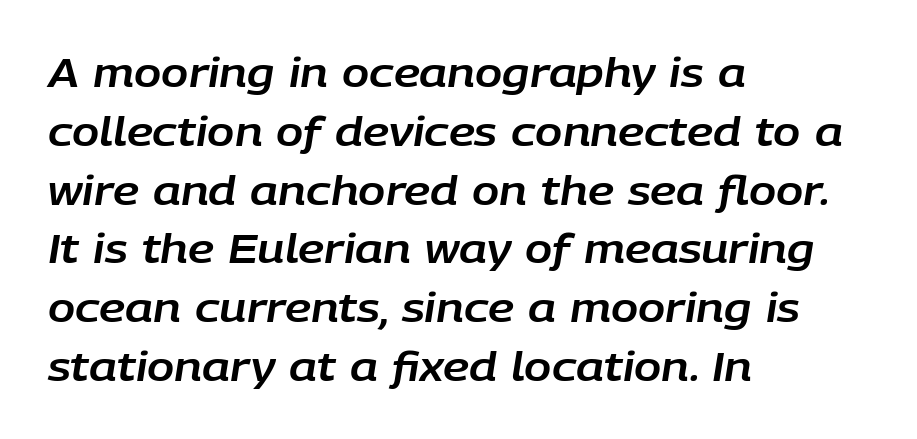
{"italic": "yes", "lean": "right", "slant_degrees": 9, "width": "normal", "stroke_contrast": "low", "x_height": "large", "monospaced": "no", "underline": "no", "align": "left", "line_spacing": "normal", "line_spacing_ratio": 1.47, "letter_spacing": "normal", "letter_spacing_em": 0.0, "glyph_px": 40}
